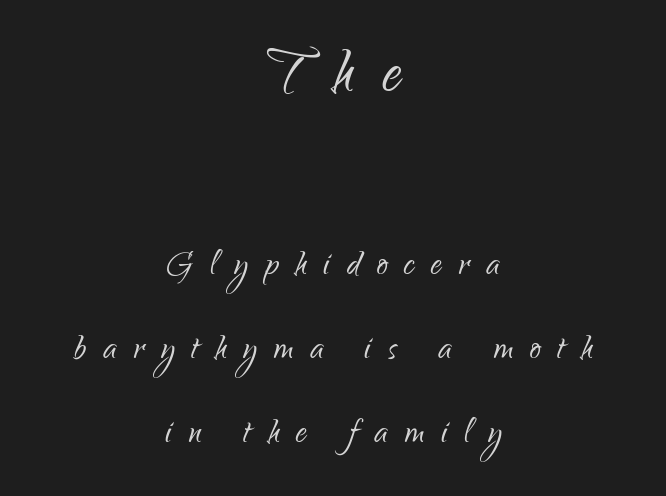
{"serif": "no", "bold": "no", "weight": "light", "width": "condensed", "stroke_contrast": "low", "x_height": "small", "monospaced": "no", "underline": "no", "align": "center", "line_spacing": "loose", "line_spacing_ratio": 1.91, "letter_spacing": "wide", "letter_spacing_em": 0.38, "larger_block": "first", "size_ratio": 1.75, "glyph_px": 77}
